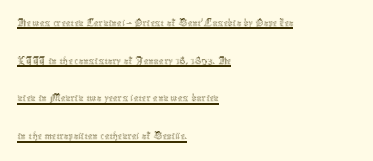
{"italic": "no", "bold": "no", "underline": "yes", "align": "left", "line_spacing": "normal", "line_spacing_ratio": 1.57, "letter_spacing": "normal", "letter_spacing_em": 0.0, "glyph_px": 24}
